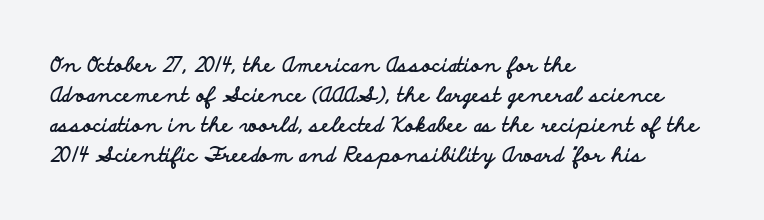
Q: Is the text bold? A: Yes.
Q: Is the text italic (slanted)? A: Yes.
Q: Is the text underlined? A: No.
Q: How is the paragraph aligned? A: Left-aligned.
Q: Is the spacing between letters normal or unusually wide? A: Normal.
Q: Is the spacing between lines tight, normal or loose? A: Normal.
